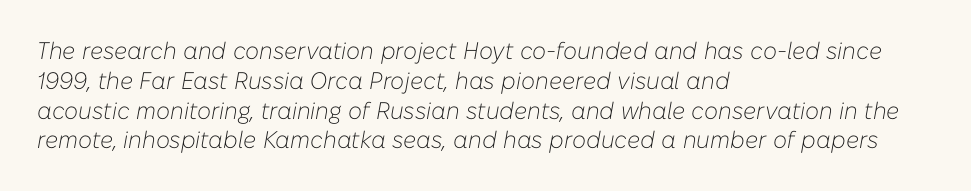
The letters are slanted; this is an italic face. Is this a heavy cut? Hardly; it is regular or lighter. Here the glyphs are tracked normally, forming tight word shapes. The paragraph shown leans on its left margin. Nobody drew a line under any word here.
